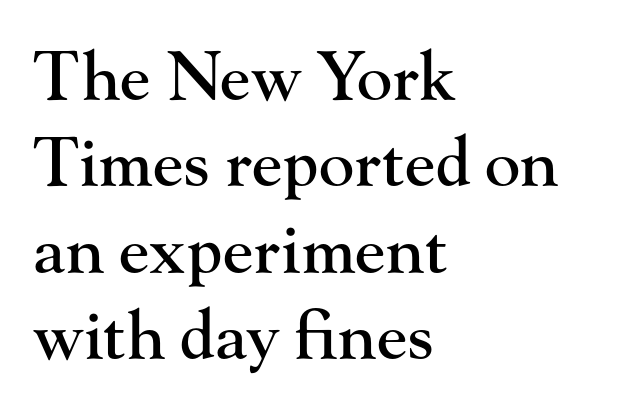
Q: Is the text italic (slanted)? A: No, it is upright.
Q: Is the typeface a serif or a sans-serif typeface? A: Serif.
Q: Is the text underlined? A: No.
Q: How is the paragraph aligned? A: Left-aligned.
Q: Is the spacing between letters normal or unusually wide? A: Normal.
Q: Is the spacing between lines tight, normal or loose? A: Normal.
Q: Width (condensed, normal, or wide)? A: Normal.
Q: Stroke contrast? A: High.
Q: x-height? A: Small.
Q: Monospaced? A: No.
